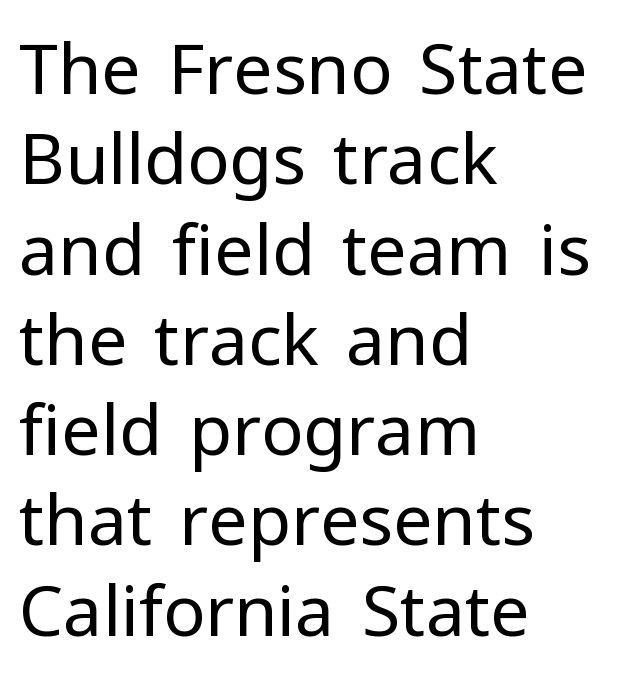
{"serif": "no", "italic": "no", "bold": "no", "weight": "regular", "width": "normal", "stroke_contrast": "low", "x_height": "medium", "monospaced": "no", "underline": "no", "align": "left", "line_spacing": "normal", "line_spacing_ratio": 1.29, "letter_spacing": "normal", "letter_spacing_em": 0.0, "glyph_px": 70}
